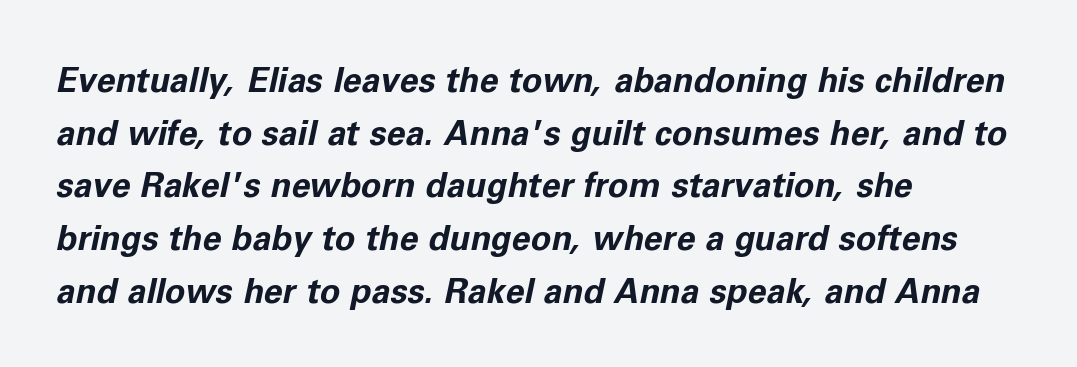
Quick note: underline off. Compared with a centered layout, this one pins lines to the left instead. Students, observe: this is what conventionally led text looks like. The passage shown has conventional tracking throughout. The characters look thick and weighty, a clear bold.
